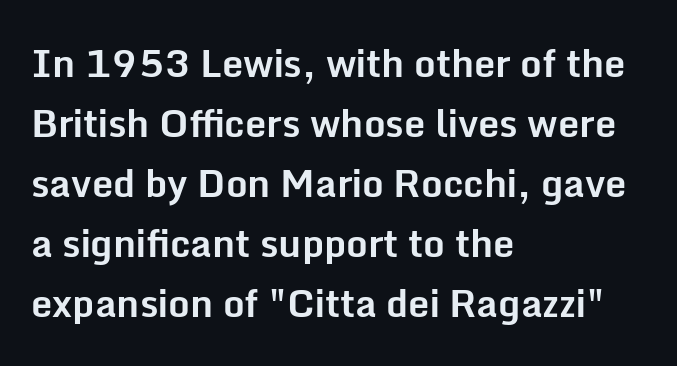
{"serif": "no", "italic": "no", "bold": "yes", "weight": "bold", "width": "normal", "stroke_contrast": "low", "x_height": "medium", "monospaced": "no", "underline": "no", "align": "left", "line_spacing": "normal", "line_spacing_ratio": 1.58, "letter_spacing": "normal", "letter_spacing_em": 0.0, "glyph_px": 38}
